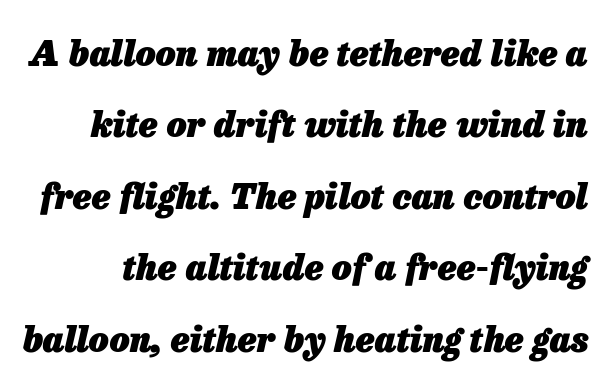
The image shows 35 px heavy type, italic (leaning right); set loose line spacing (2.04x), normal letter spacing, not underlined; low stroke contrast and a medium x-height.
